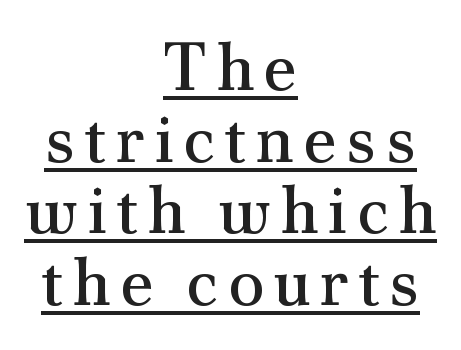
No chunkiness to these letters — they're not bold. The face used here appears with an underline applied. This sample trades vertical openness for compactness between lines. Reading down the block, each line starts at a different indent, mirrored at its end.
